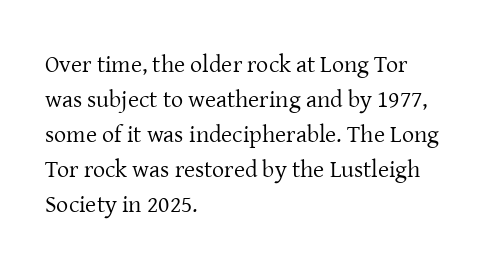
The image shows 24 px text type, upright; set left-aligned, normal line spacing (1.46x), normal letter spacing, not underlined.
